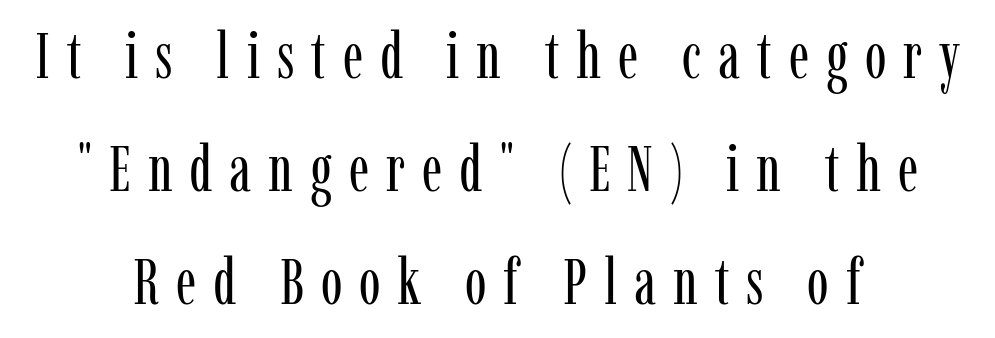
Regarding serifs, this sample has them. Check under the words: just untouched page. No letter is thick-stroked: the sample isn't bold. Varying glyph widths throughout — classic text-font behaviour.
